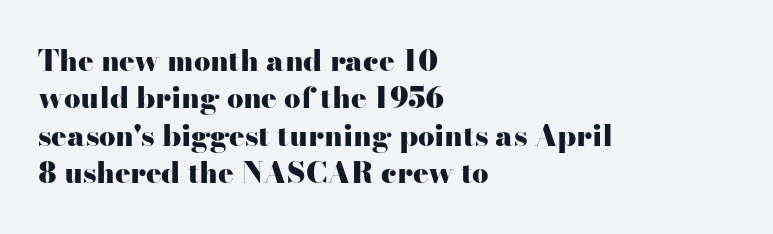
The image shows 29 px heavy, wide serif type, upright; set left-aligned, normal line spacing (1.29x), normal letter spacing, not underlined; high stroke contrast and a small x-height.
